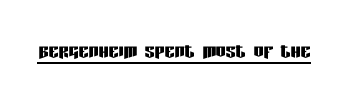
The image shows 25 px text type, upright; set normal letter spacing, underlined.
